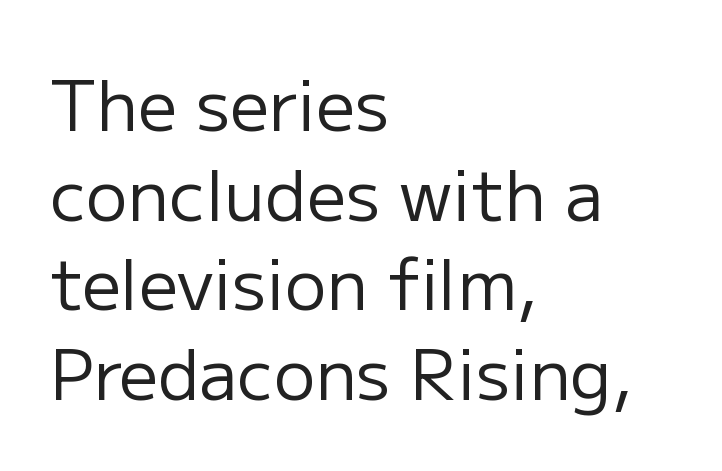
The weight tops out at a normal text grade. Spacing between characters is what you'd get straight out of the box. Each letter's strokes conclude bluntly, with no projecting serifs. The rendering uses a moderate line-height, typical for paragraphs. The lines in this sample share a left origin and differ only in where they stop. Looks like regular typesetting: each glyph gets only the width it needs.
